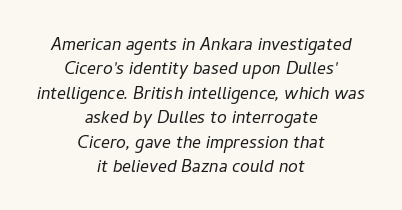
Q: Is the text bold? A: No.
Q: Is the text italic (slanted)? A: Yes, it leans right by about 11 degrees.
Q: Is the text underlined? A: No.
Q: How is the paragraph aligned? A: Centered.
Q: Is the spacing between letters normal or unusually wide? A: Normal.
Q: Is the spacing between lines tight, normal or loose? A: Tight.
